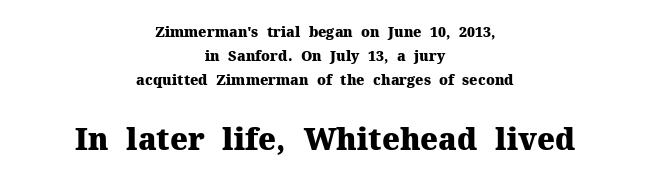
{"serif": "yes", "italic": "no", "bold": "yes", "weight": "heavy", "width": "normal", "stroke_contrast": "medium", "x_height": "medium", "monospaced": "no", "underline": "no", "align": "center", "line_spacing": "normal", "line_spacing_ratio": 1.7, "letter_spacing": "normal", "letter_spacing_em": 0.0, "larger_block": "second", "size_ratio": 2.14, "glyph_px": 30}
